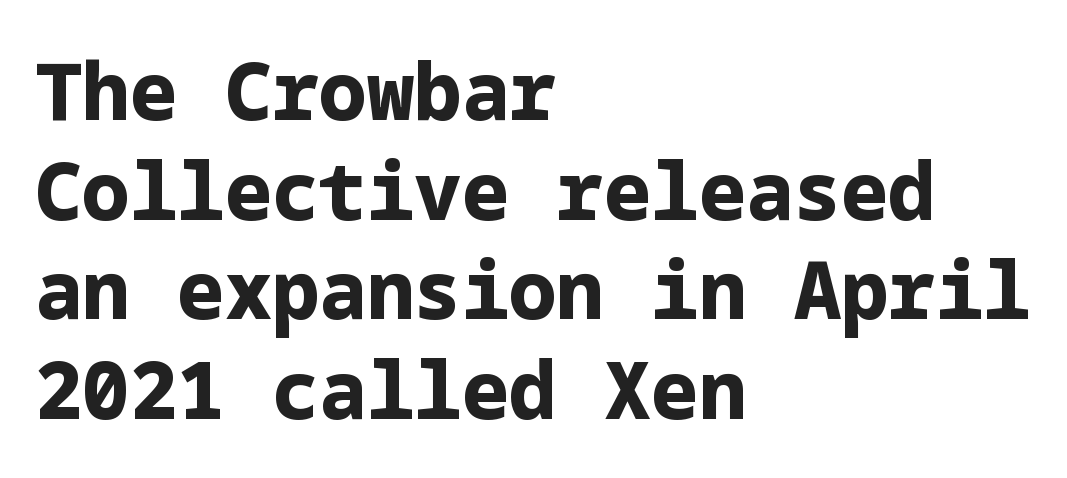
The image shows 79 px bold sans-serif type, upright; set left-aligned, normal line spacing (1.26x), normal letter spacing, not underlined; low stroke contrast and a medium x-height.
